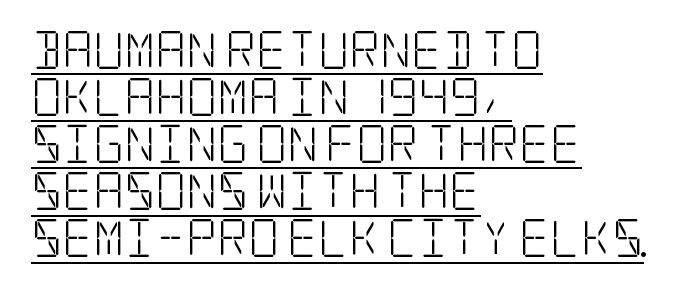
Words appear dense and cohesive because spacing is normal. Tall strokes in this sample are plumb rather than angled. Each stroke keeps to a modest, everyday thickness or less. Each letter's strokes conclude with small projecting serifs. Underlining? Definitely there.
